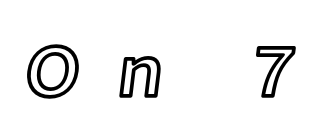
Note the varied advance widths — an 'i' is clearly narrower than an 'm'. Substantial extra tracking has been applied to these lines. The glyphs are unaccompanied by any horizontal stroke below them.
